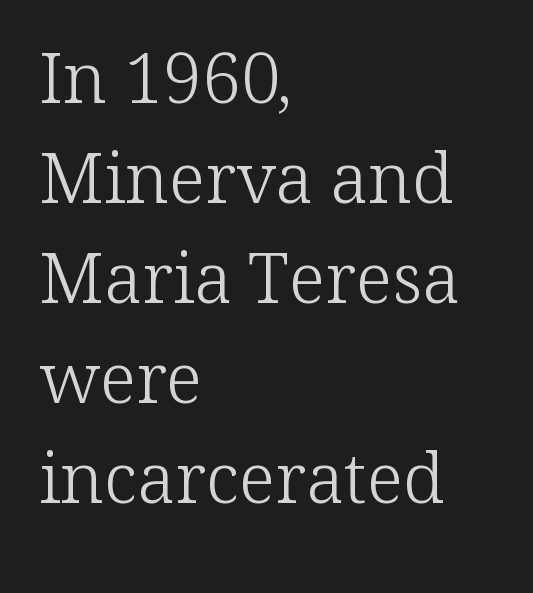
The image shows 70 px light serif type, upright; set left-aligned, normal line spacing (1.43x), normal letter spacing, not underlined; low stroke contrast and a medium x-height.
